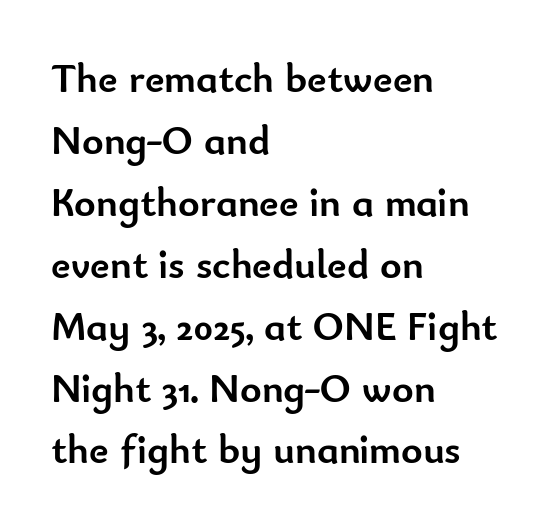
This rendering leaves character spacing at its baseline value. Type style note: lacks serifs. Notice how thick the strokes are: this is what a full bold looks like. Any mark beneath the type? The region is blank. Leftover space on each line is placed entirely after the last word.
